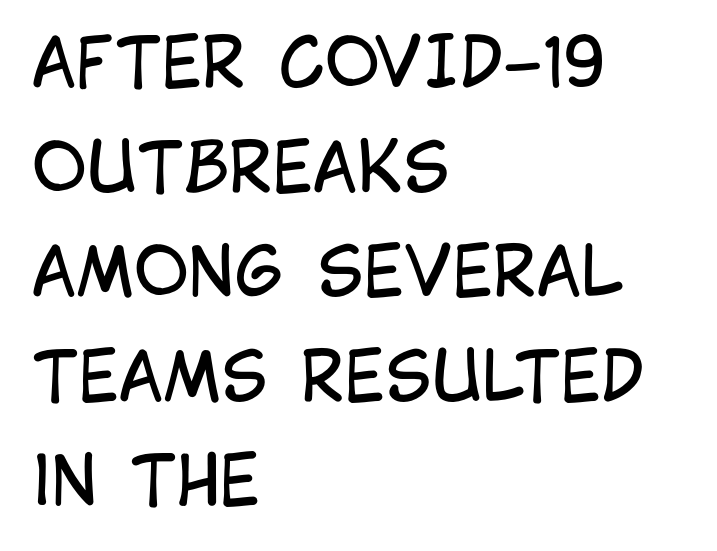
Q: Is the text bold? A: No.
Q: Is the text italic (slanted)? A: No, it is upright.
Q: Is the typeface a serif or a sans-serif typeface? A: Sans-serif.
Q: Is the text underlined? A: No.
Q: How is the paragraph aligned? A: Left-aligned.
Q: Is the spacing between letters normal or unusually wide? A: Normal.
Q: Is the spacing between lines tight, normal or loose? A: Normal.
Q: Width (condensed, normal, or wide)? A: Condensed.
Q: Stroke contrast? A: Low.
Q: x-height? A: Large.
Q: Monospaced? A: No.
